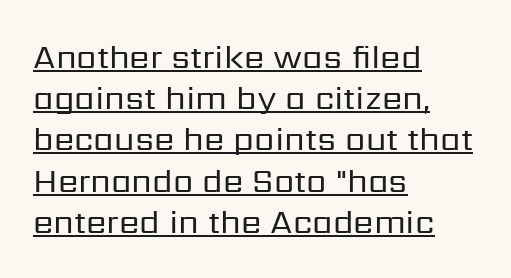
{"serif": "no", "italic": "no", "bold": "no", "weight": "regular", "width": "normal", "stroke_contrast": "low", "x_height": "medium", "monospaced": "no", "underline": "yes", "align": "left", "line_spacing": "normal", "line_spacing_ratio": 1.25, "letter_spacing": "normal", "letter_spacing_em": 0.0, "glyph_px": 33}
